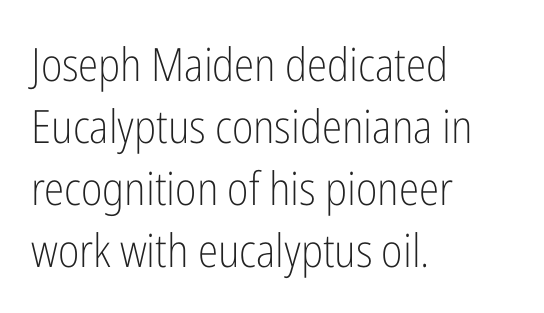
The image shows 46 px light, condensed sans-serif type, upright; set left-aligned, normal line spacing (1.35x), normal letter spacing, not underlined; low stroke contrast and a medium x-height.
